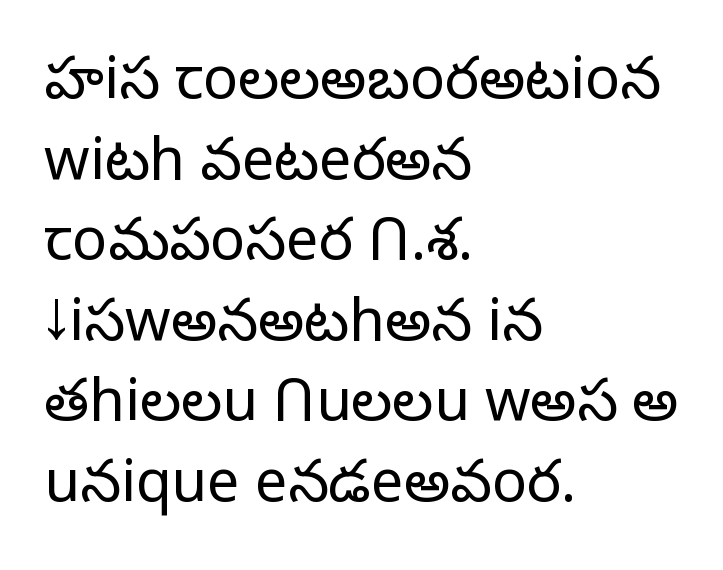
Tracking value appears to be zero — textbook default spacing. No extra ink here — the face is not bold. Is this a fixed-width face? No — the glyphs have proportional, varying widths. The line-height multiplier appears to be the usual default. Nope, no serifs anywhere on these letters. Descenders hang freely into open space.
